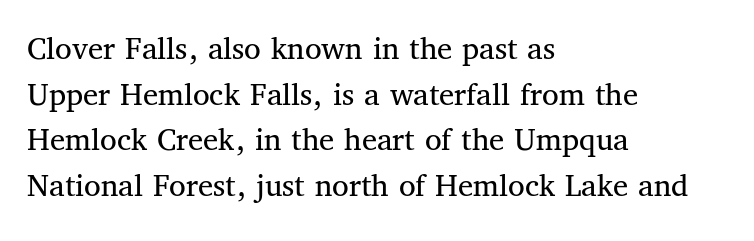
The image shows 34 px regular-weight serif type, upright; set left-aligned, normal line spacing (1.34x), normal letter spacing, not underlined; medium stroke contrast and a medium x-height.
